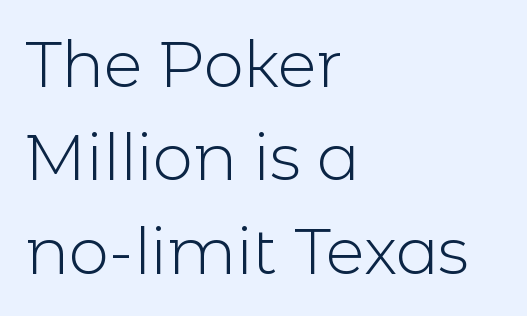
Q: Is the text bold? A: No.
Q: Is the text italic (slanted)? A: No, it is upright.
Q: Is the typeface a serif or a sans-serif typeface? A: Sans-serif.
Q: Is the text underlined? A: No.
Q: How is the paragraph aligned? A: Left-aligned.
Q: Is the spacing between letters normal or unusually wide? A: Normal.
Q: Is the spacing between lines tight, normal or loose? A: Normal.
Q: Width (condensed, normal, or wide)? A: Normal.
Q: x-height? A: Medium.
Q: Monospaced? A: No.
